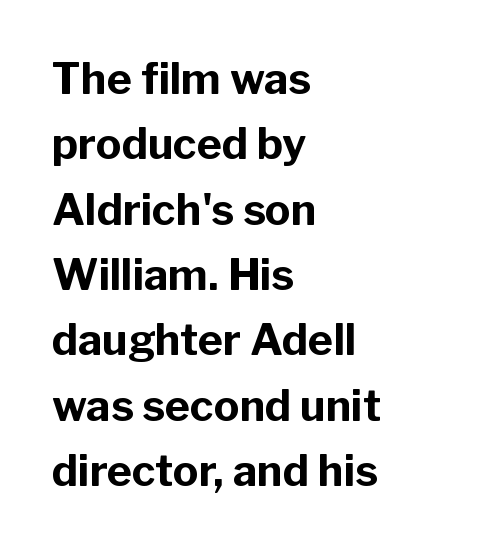
Q: Is the text bold? A: Yes.
Q: Is the text italic (slanted)? A: No, it is upright.
Q: Is the typeface a serif or a sans-serif typeface? A: Sans-serif.
Q: Is the text underlined? A: No.
Q: How is the paragraph aligned? A: Left-aligned.
Q: Is the spacing between letters normal or unusually wide? A: Normal.
Q: Is the spacing between lines tight, normal or loose? A: Normal.
Q: Width (condensed, normal, or wide)? A: Normal.
Q: Stroke contrast? A: Low.
Q: x-height? A: Medium.
Q: Monospaced? A: No.
